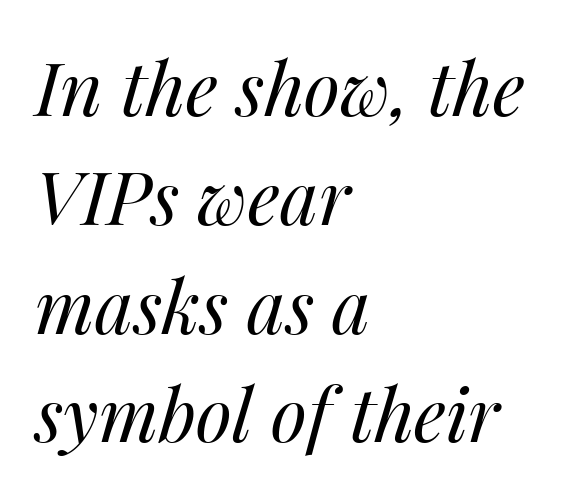
The face used here is proportionally spaced, like ordinary book or web type. Interline gaps are of average width in this sample. Descenders are the only things crossing below the line. Stroke mass is kept to a normal reading level or below. It's the slanting kind of type. Visually the block forms a straight wall on the left and a jagged coastline on the right.
